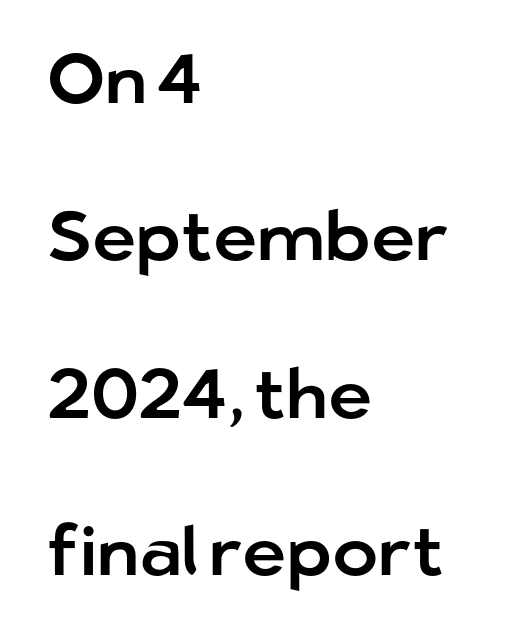
What's the leading like? Stretched, with rows far apart. No extra tracking has been applied to these lines. Rule under the text: the space is simply empty. The paragraph has a hard left edge and a soft right edge.
